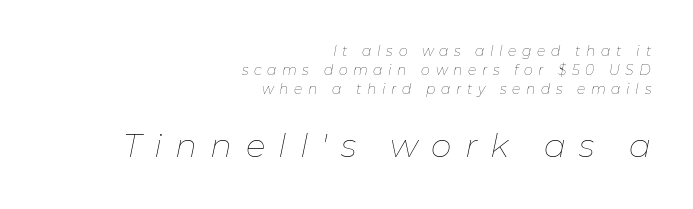
Q: Is the text bold? A: No.
Q: Is the text italic (slanted)? A: Yes, it leans right by about 11 degrees.
Q: Is the text underlined? A: No.
Q: How is the paragraph aligned? A: Right-aligned.
Q: Is the spacing between letters normal or unusually wide? A: Unusually wide.
Q: Is the spacing between lines tight, normal or loose? A: Normal.
Q: Which block of text is set in a larger size, the first (top) or the second (bottom)? A: The second (bottom) one.
Q: Width (condensed, normal, or wide)? A: Normal.
Q: Stroke contrast? A: Low.
Q: x-height? A: Medium.
Q: Monospaced? A: No.
